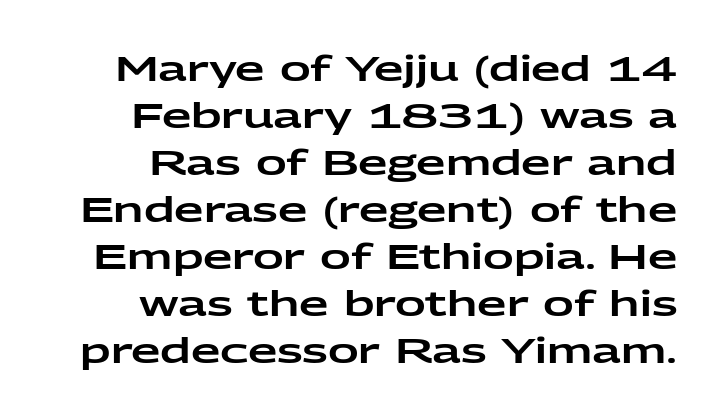
Q: Is the text italic (slanted)? A: No, it is upright.
Q: Is the typeface a serif or a sans-serif typeface? A: Sans-serif.
Q: Is the text underlined? A: No.
Q: Is the spacing between letters normal or unusually wide? A: Normal.
Q: Is the spacing between lines tight, normal or loose? A: Normal.
Q: Width (condensed, normal, or wide)? A: Wide.
Q: Stroke contrast? A: Low.
Q: x-height? A: Medium.
Q: Monospaced? A: No.
